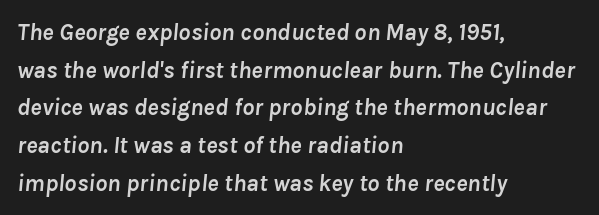
The specimen reads as italic at a glance. Honestly, there is no underline to notice here at all. Each new line begins a customary step beneath the previous one. The typesetter chose a ragged-right arrangement here. Pretty heavy lettering here — definitely bold.
